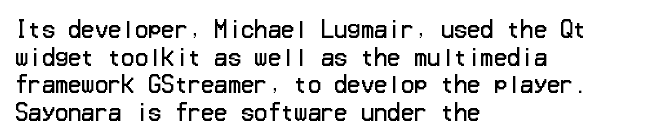
The typeface has the unassuming heft of standard copy or less. Vertical strokes here are truly vertical. A clean baseline with only descenders dipping below it. Default kerning and tracking; the words read as compact shapes.
